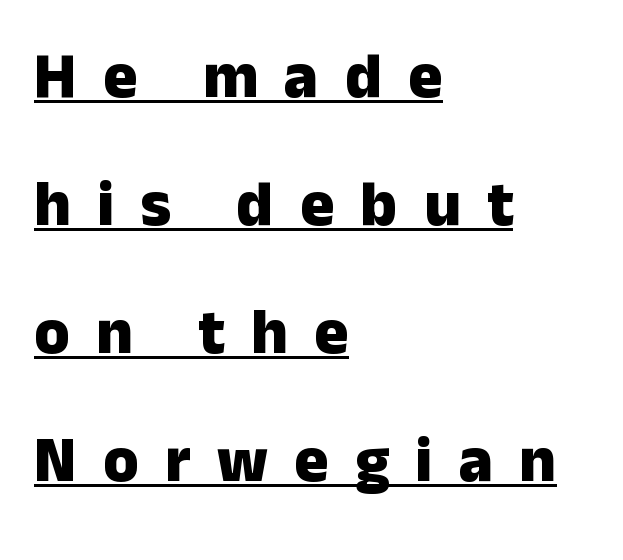
What kind of face is this? One without serifs — a sans. Honestly, the letter spacing is so wide it's the main thing you notice. The glyphs are accompanied by a horizontal stroke just below them. Each new line begins a long way beneath the previous one. Think of a printed novel: that variable character pitch is what you see here. Emphasis by weight is at full strength: bold.
